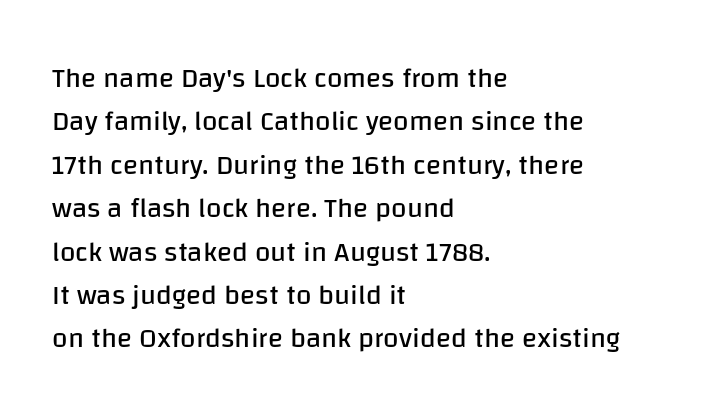
{"serif": "no", "italic": "no", "bold": "no", "weight": "regular", "width": "normal", "stroke_contrast": "low", "x_height": "large", "monospaced": "no", "underline": "no", "align": "left", "line_spacing": "normal", "line_spacing_ratio": 1.55, "letter_spacing": "normal", "letter_spacing_em": 0.0, "glyph_px": 28}
